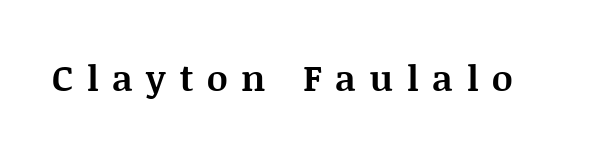
{"serif": "yes", "italic": "no", "bold": "yes", "weight": "bold", "width": "normal", "stroke_contrast": "medium", "x_height": "large", "monospaced": "no", "underline": "no", "letter_spacing": "wide", "letter_spacing_em": 0.38, "glyph_px": 36}
